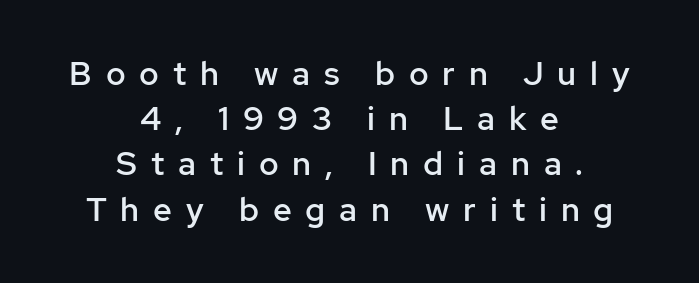
Q: Is the text bold? A: Semi-bold.
Q: Is the text italic (slanted)? A: No, it is upright.
Q: Is the typeface a serif or a sans-serif typeface? A: Sans-serif.
Q: Is the text underlined? A: No.
Q: How is the paragraph aligned? A: Centered.
Q: Is the spacing between letters normal or unusually wide? A: Unusually wide.
Q: Is the spacing between lines tight, normal or loose? A: Normal.
Q: Width (condensed, normal, or wide)? A: Normal.
Q: Stroke contrast? A: Low.
Q: x-height? A: Medium.
Q: Monospaced? A: No.
